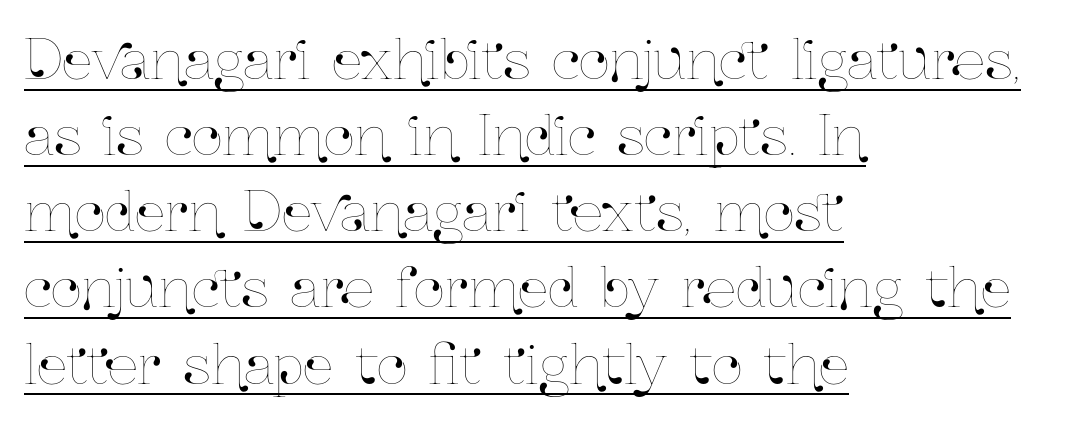
{"italic": "no", "width": "condensed", "stroke_contrast": "low", "x_height": "medium", "monospaced": "no", "underline": "yes", "align": "left", "line_spacing": "normal", "line_spacing_ratio": 1.41, "letter_spacing": "normal", "letter_spacing_em": 0.0, "glyph_px": 54}
